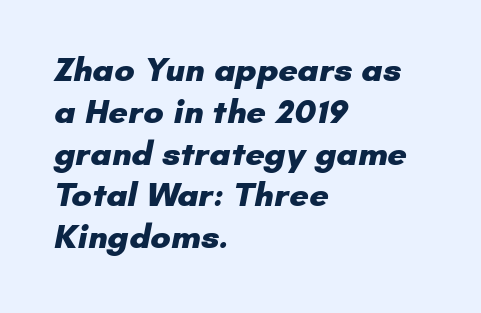
The image shows 34 px heavy sans-serif type; set left-aligned, line spacing 1.23x, normal letter spacing, not underlined; low stroke contrast and a small x-height.
